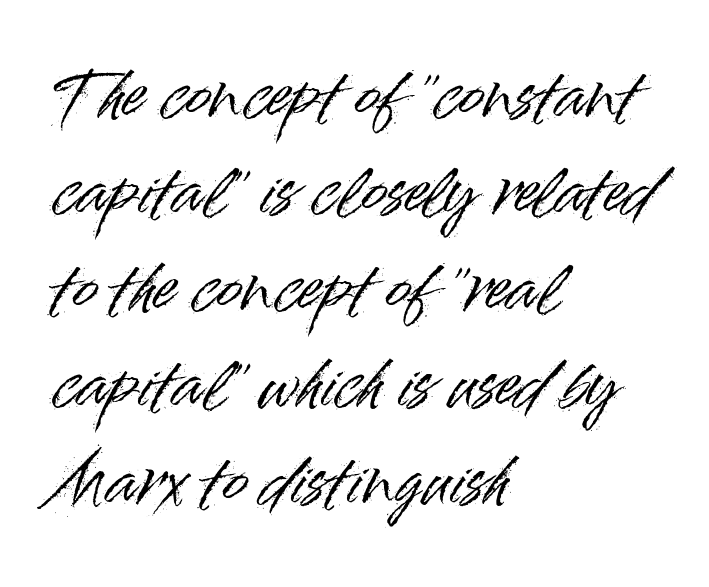
Inter-character spacing is left at the font's built-in metrics. The gap between lines stays unmarked. Serif or sans? Sans — the stroke terminals are bare. Here the designer chose a conventional face with non-uniform glyph widths. Caption: multi-line text, flush left, ragged right.
